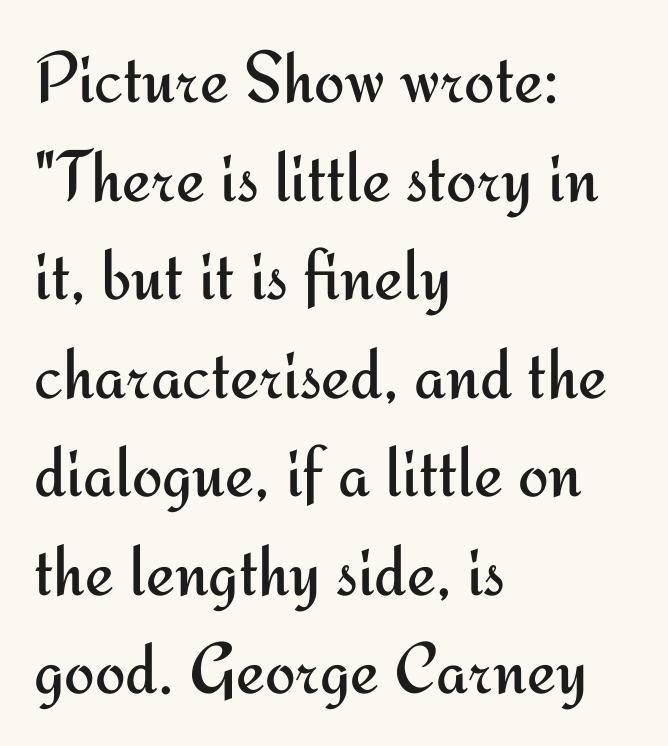
The image shows 73 px regular-weight sans-serif type, upright; set left-aligned, normal line spacing (1.35x), normal letter spacing, not underlined; medium stroke contrast and a small x-height.
